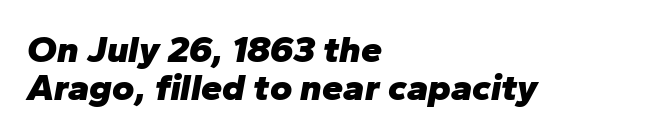
Q: Is the text bold? A: Yes.
Q: Is the text italic (slanted)? A: Yes, it leans right by about 10 degrees.
Q: Is the text underlined? A: No.
Q: How is the paragraph aligned? A: Left-aligned.
Q: Is the spacing between letters normal or unusually wide? A: Normal.
Q: Is the spacing between lines tight, normal or loose? A: Tight.
Q: Width (condensed, normal, or wide)? A: Normal.
Q: Stroke contrast? A: Low.
Q: x-height? A: Medium.
Q: Monospaced? A: No.
